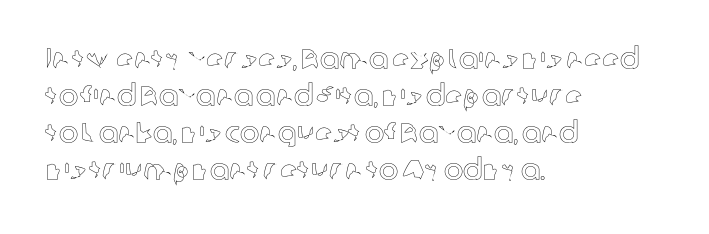
The image shows 29 px text type, upright; set left-aligned, normal line spacing (1.28x), normal letter spacing, not underlined; a medium x-height.
